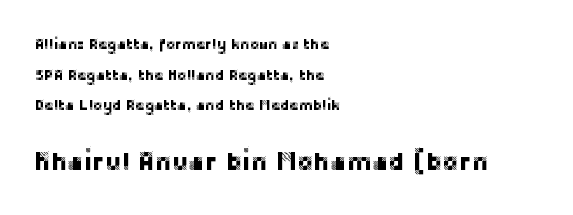
Q: Is the text italic (slanted)? A: No, it is upright.
Q: Is the text underlined? A: No.
Q: How is the paragraph aligned? A: Left-aligned.
Q: Is the spacing between letters normal or unusually wide? A: Normal.
Q: Is the spacing between lines tight, normal or loose? A: Loose.
Q: Which block of text is set in a larger size, the first (top) or the second (bottom)? A: The second (bottom) one.
